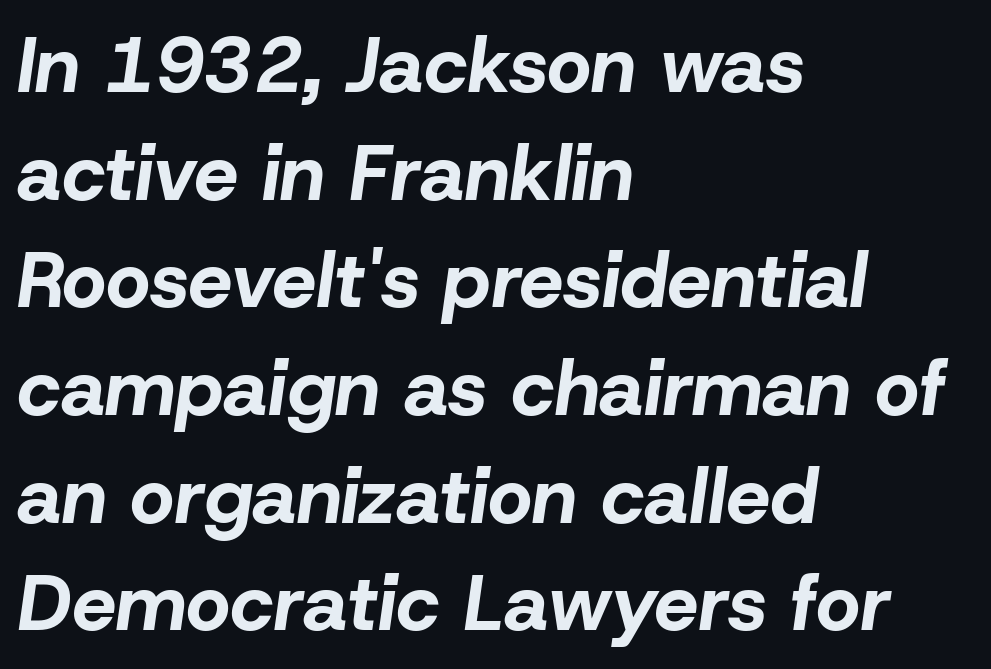
Q: Is the text bold? A: Yes.
Q: Is the text italic (slanted)? A: Yes, it leans right by about 8 degrees.
Q: Is the text underlined? A: No.
Q: How is the paragraph aligned? A: Left-aligned.
Q: Is the spacing between letters normal or unusually wide? A: Normal.
Q: Is the spacing between lines tight, normal or loose? A: Normal.
Q: Width (condensed, normal, or wide)? A: Normal.
Q: Stroke contrast? A: Low.
Q: x-height? A: Medium.
Q: Monospaced? A: No.
